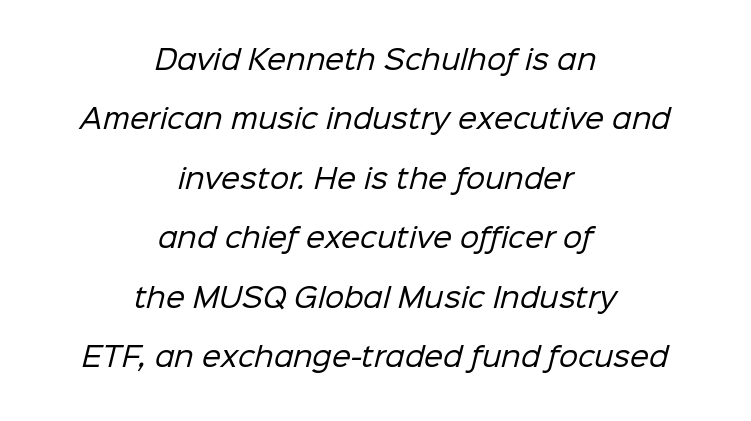
{"bold": "no", "underline": "no", "align": "center", "line_spacing": "loose", "line_spacing_ratio": 2.2, "letter_spacing": "normal", "letter_spacing_em": 0.0, "glyph_px": 27}
